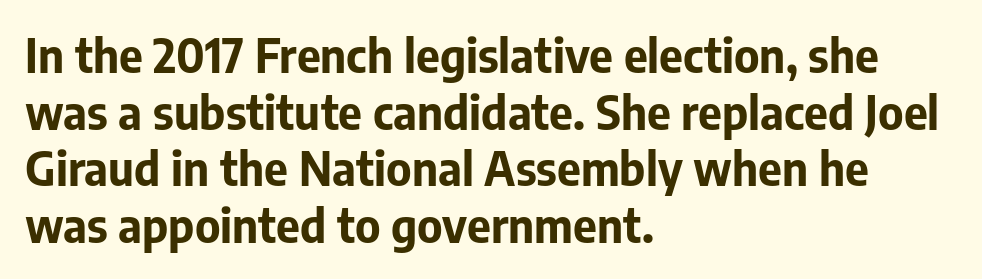
Q: Is the text bold? A: Yes.
Q: Is the text italic (slanted)? A: No, it is upright.
Q: Is the typeface a serif or a sans-serif typeface? A: Sans-serif.
Q: Is the text underlined? A: No.
Q: How is the paragraph aligned? A: Left-aligned.
Q: Is the spacing between letters normal or unusually wide? A: Normal.
Q: Width (condensed, normal, or wide)? A: Normal.
Q: Stroke contrast? A: Low.
Q: x-height? A: Medium.
Q: Monospaced? A: No.
